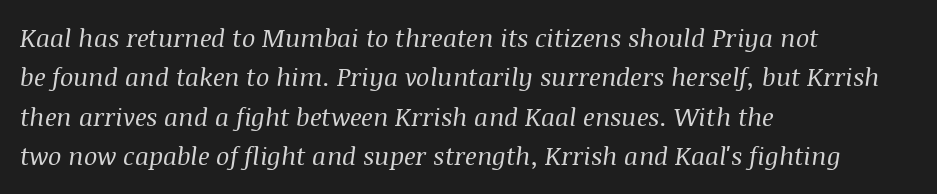
{"italic": "yes", "lean": "right", "slant_degrees": 8, "bold": "no", "underline": "no", "align": "left", "line_spacing": "normal", "line_spacing_ratio": 1.58, "letter_spacing": "normal", "letter_spacing_em": 0.0, "glyph_px": 25}
